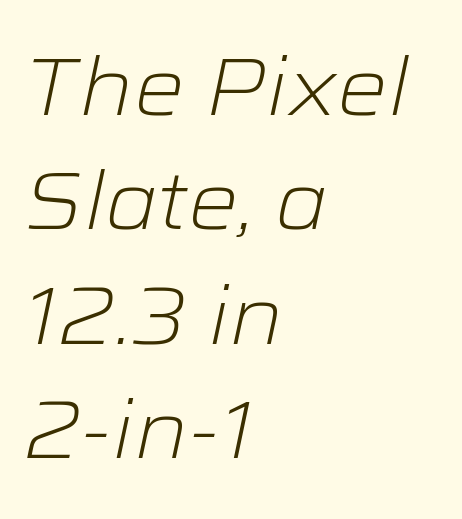
The passage shown stacks its lines at a standard gap. Is the type heavy? It reads as light-to-regular instead. Each letter keeps its own natural width here, so spacing adapts to shape. A typesetter would mark this as italic. Every row of glyphs begins at an identical x-position on the left.
